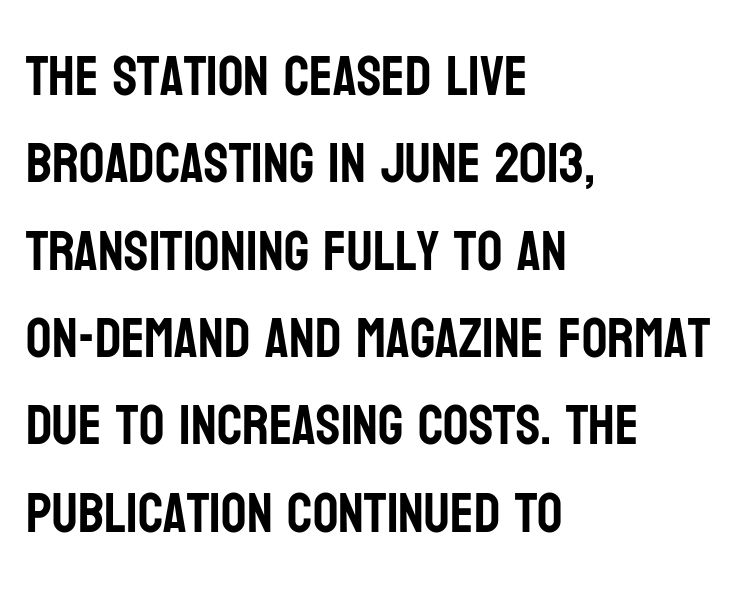
{"serif": "no", "italic": "no", "width": "condensed", "stroke_contrast": "low", "x_height": "large", "monospaced": "no", "underline": "no", "align": "left", "line_spacing": "normal", "line_spacing_ratio": 1.56, "letter_spacing": "normal", "letter_spacing_em": 0.0, "glyph_px": 56}
